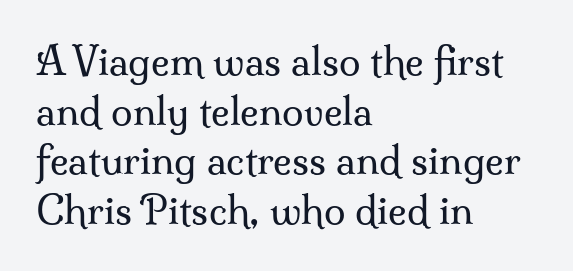
Note the varied advance widths — an 'i' is clearly narrower than an 'm'. Is this a sans? No — the strokes have serifs. The tracking reads as untouched default to a designer's eye. The foot of each line stays bare and open. The passage is arranged the way most books set body copy — flush left. Weight: in the light-to-regular range.
